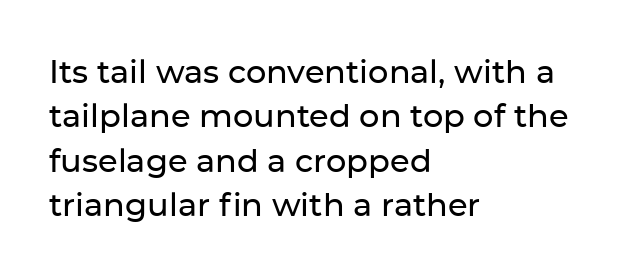
This sample has the flowing, uneven cadence of proportional lettering. A sans-serif font was chosen for this passage. A classic flush-left, rag-right setting is used for this passage. Posture: vertical. Honestly, the letter spacing is just normal — you wouldn't notice it.
